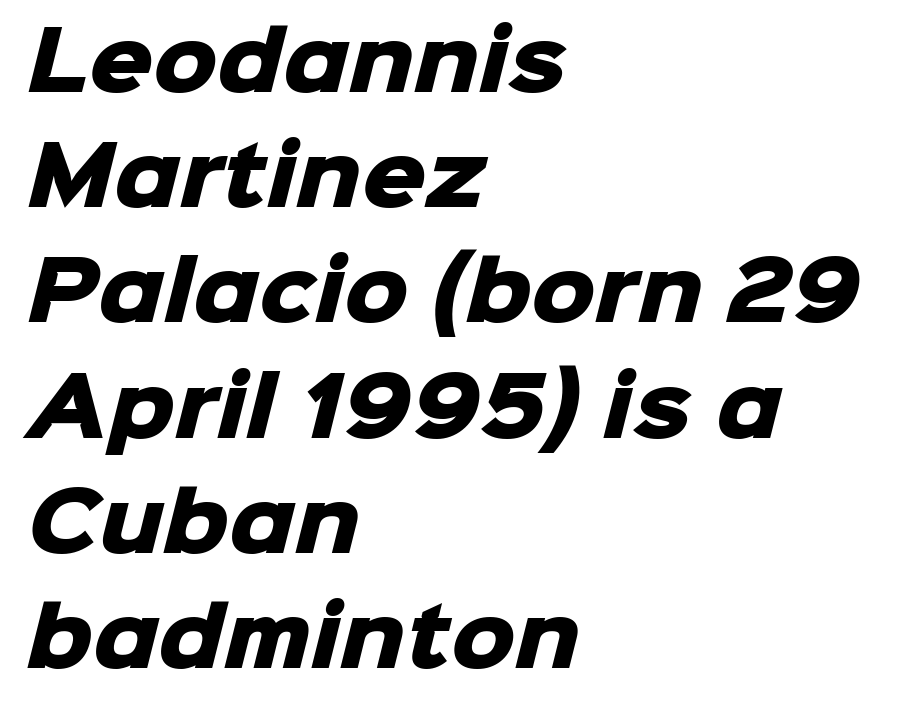
{"serif": "no", "bold": "yes", "weight": "heavy", "width": "normal", "stroke_contrast": "low", "x_height": "medium", "monospaced": "no", "underline": "no", "align": "left", "line_spacing": "normal", "line_spacing_ratio": 1.44, "letter_spacing": "normal", "letter_spacing_em": 0.0, "glyph_px": 80}
